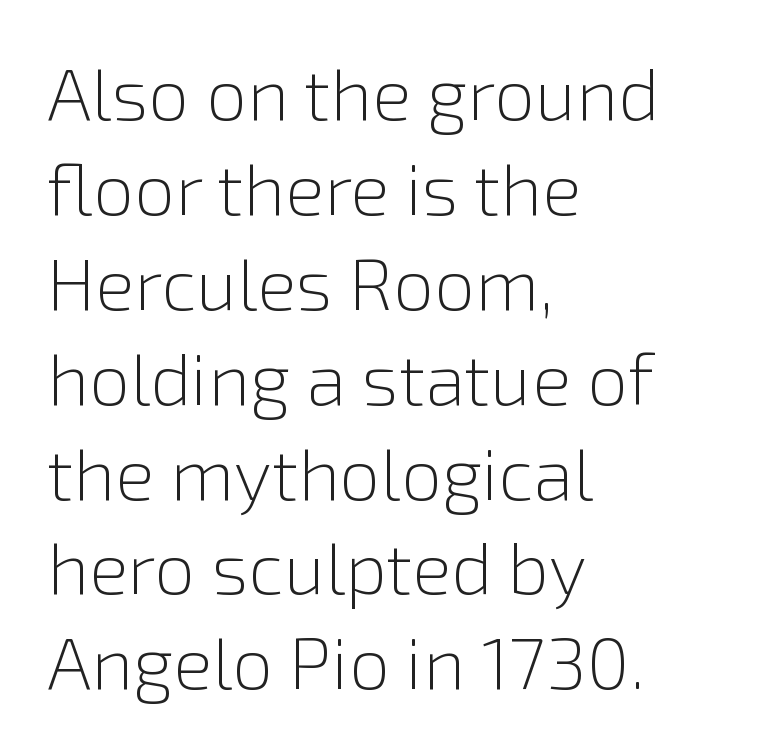
The tracking reads as untouched default to a designer's eye. This reads as an unemphasized weight, regular at the heaviest. Is there any slant? The stems are plumb. Note the varied advance widths — an 'i' is clearly narrower than an 'm'.
